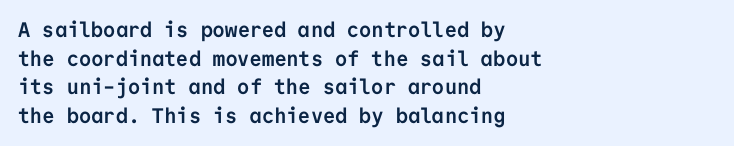
The image shows 21 px bold type, upright; set left-aligned, normal line spacing (1.36x), normal letter spacing, not underlined.
